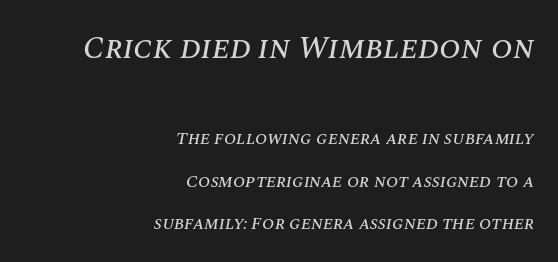
{"italic": "yes", "lean": "right", "slant_degrees": 10, "width": "normal", "stroke_contrast": "medium", "x_height": "large", "monospaced": "no", "underline": "no", "align": "right", "line_spacing": "loose", "line_spacing_ratio": 2.34, "letter_spacing": "normal", "letter_spacing_em": 0.0, "larger_block": "first", "size_ratio": 1.78, "glyph_px": 32}
